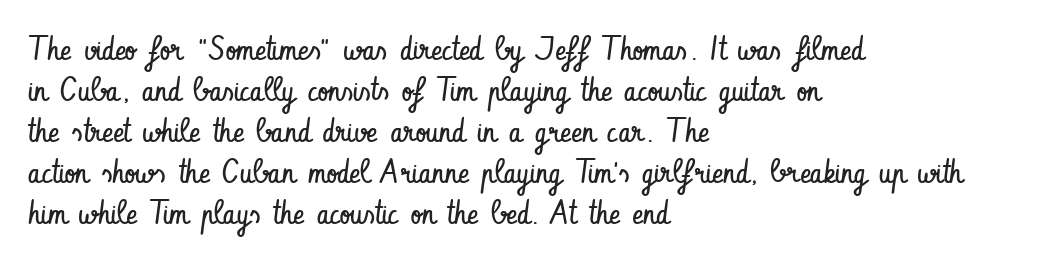
Q: Is the text bold? A: No.
Q: Is the text italic (slanted)? A: No, it is upright.
Q: Is the typeface a serif or a sans-serif typeface? A: Sans-serif.
Q: Is the text underlined? A: No.
Q: How is the paragraph aligned? A: Left-aligned.
Q: Is the spacing between letters normal or unusually wide? A: Normal.
Q: Width (condensed, normal, or wide)? A: Condensed.
Q: Stroke contrast? A: Low.
Q: x-height? A: Small.
Q: Monospaced? A: No.
